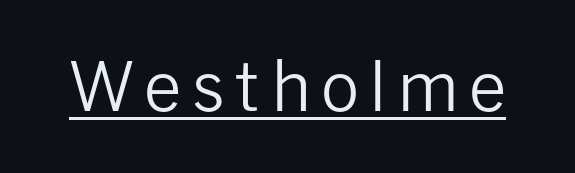
{"serif": "no", "italic": "no", "bold": "no", "weight": "regular", "width": "normal", "stroke_contrast": "low", "x_height": "medium", "monospaced": "no", "underline": "yes", "glyph_px": 67}
